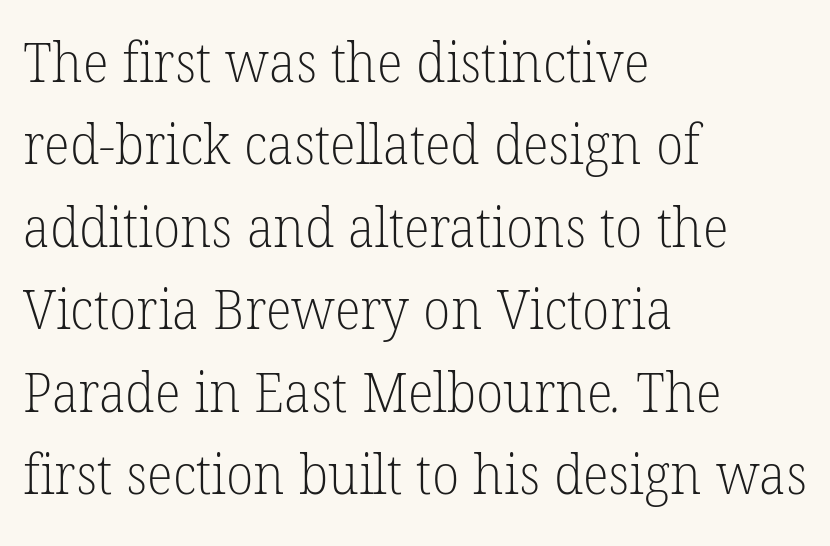
The image shows 55 px light serif type; set left-aligned, normal line spacing (1.5x), normal letter spacing, not underlined; low stroke contrast and a medium x-height.
